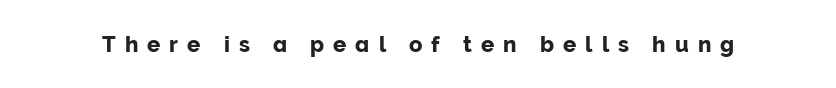
{"italic": "no", "underline": "no", "letter_spacing": "wide", "letter_spacing_em": 0.41, "glyph_px": 22}
